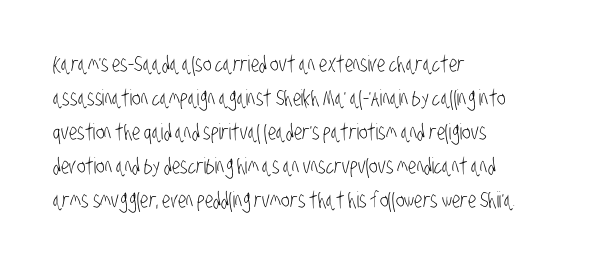
{"bold": "no", "underline": "no", "align": "left", "line_spacing": "normal", "line_spacing_ratio": 1.54, "letter_spacing": "normal", "letter_spacing_em": 0.0, "glyph_px": 22}
